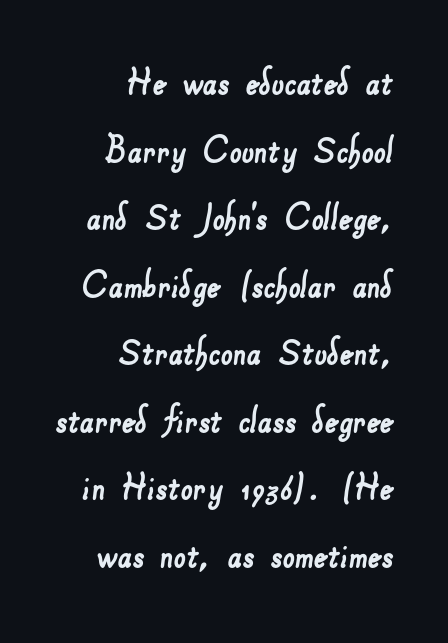
The image shows 43 px sans-serif type; set right-aligned, normal line spacing (1.57x), normal letter spacing, not underlined; low stroke contrast and a small x-height.
